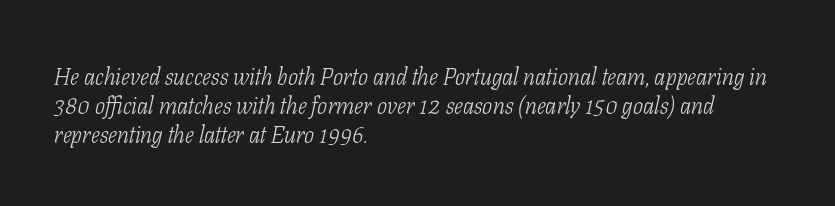
{"italic": "yes", "lean": "right", "slant_degrees": 11, "bold": "no", "underline": "no", "align": "left", "line_spacing_ratio": 1.21, "letter_spacing": "normal", "letter_spacing_em": 0.0, "glyph_px": 24}
